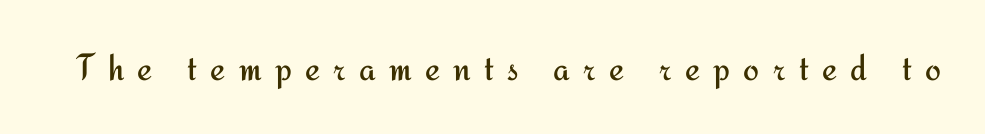
The image shows 38 px regular-weight sans-serif type, upright; set unusually wide letter spacing (+0.35 em), not underlined; medium stroke contrast and a small x-height.
